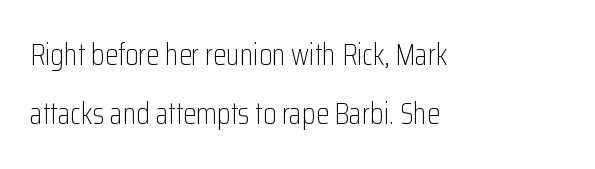
Q: Is the text bold? A: No.
Q: Is the text italic (slanted)? A: No, it is upright.
Q: Is the typeface a serif or a sans-serif typeface? A: Sans-serif.
Q: Is the text underlined? A: No.
Q: How is the paragraph aligned? A: Left-aligned.
Q: Is the spacing between letters normal or unusually wide? A: Normal.
Q: Is the spacing between lines tight, normal or loose? A: Loose.
Q: Width (condensed, normal, or wide)? A: Condensed.
Q: Stroke contrast? A: Low.
Q: x-height? A: Medium.
Q: Monospaced? A: No.
